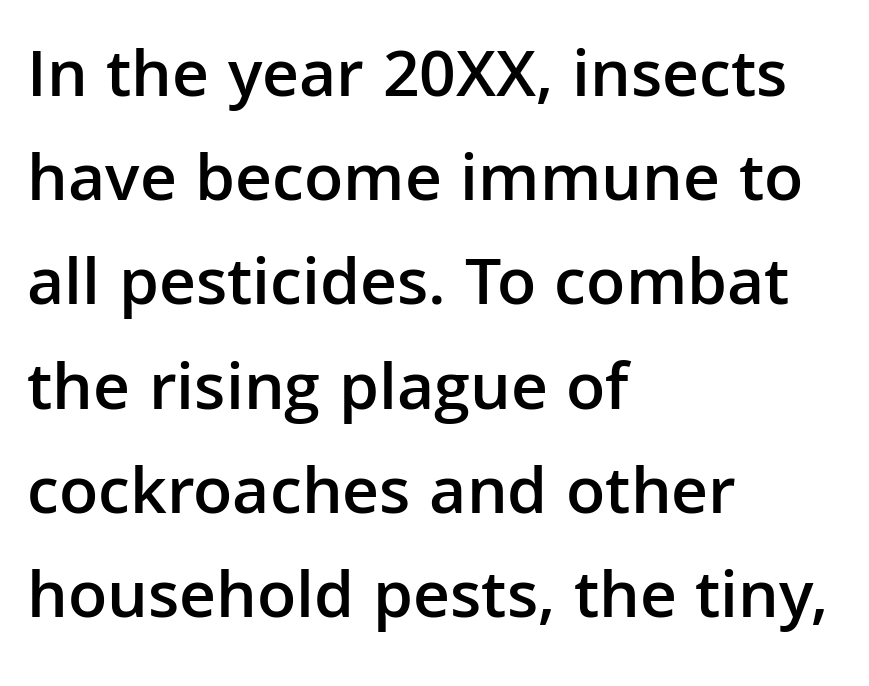
Layout note: lines flush left. Every letter is mildly thick-stroked: semibold rather than bold. The designer left line spacing at the default. Notice how the stems are strictly vertical — no italics here. This sample uses a sans-serif face.
